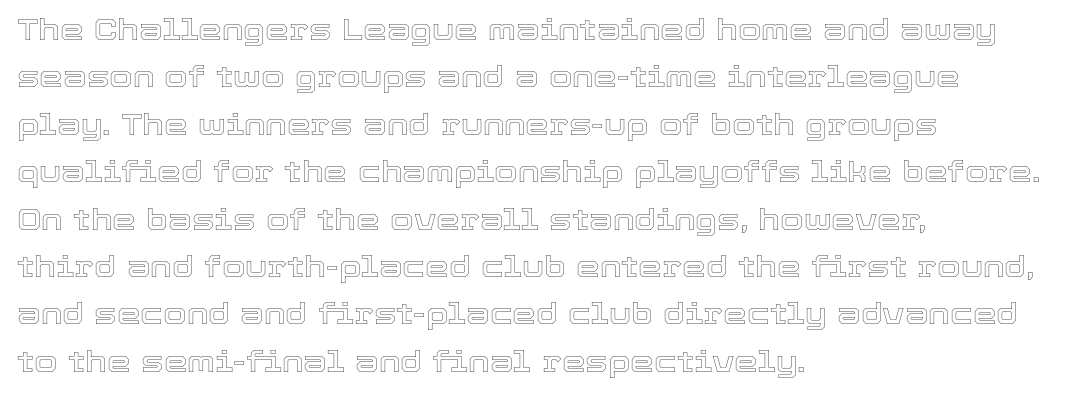
The image shows 30 px text type, upright; set left-aligned, normal line spacing (1.58x), normal letter spacing, not underlined; a medium x-height.
